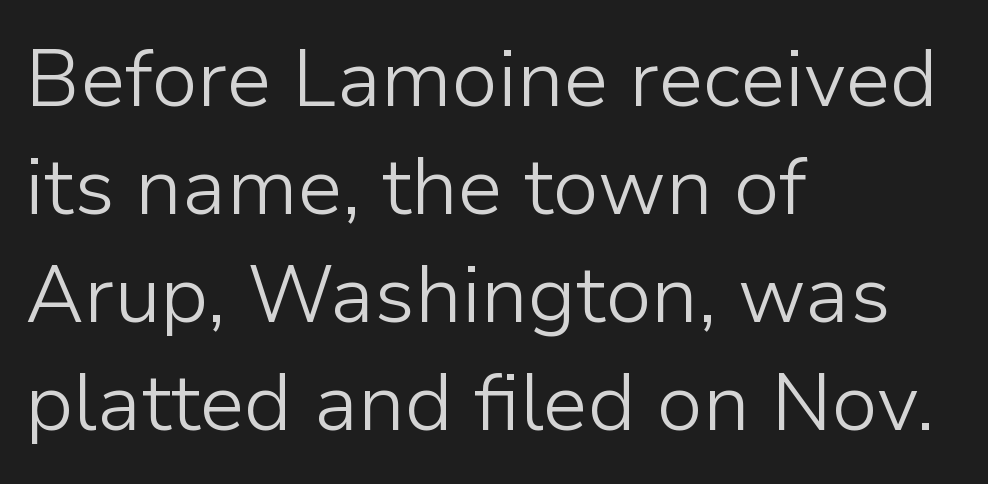
Letters rest on an invisible, unmarked baseline. The passage shown is typed in a proportional face where columns would drift. Is the block centered? No — it sits flush against the left margin. Honestly, the row spacing looks completely unremarkable. Stroke mass is kept to a normal reading level or below. The face used here is a sans, in the tradition of grotesques and geometrics.
